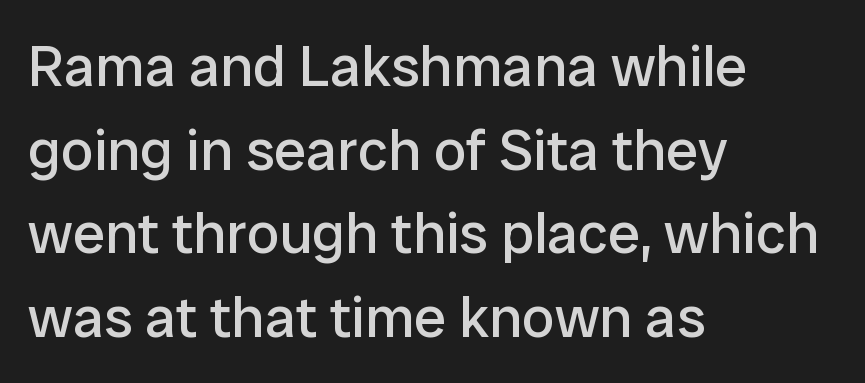
Evenly set lines give the paragraph a standard silhouette. A clean baseline with only descenders dipping below it. Character widths vary here, with narrow letters taking less room than wide ones. The font is comparable to plain body text, perhaps lighter. The rendering anchors every line to the left-hand side.
